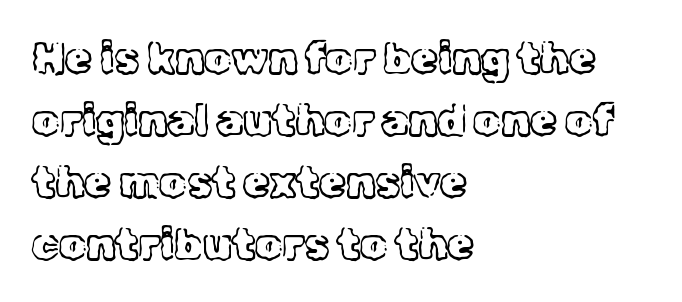
The image shows 43 px light serif type, upright; set left-aligned, normal line spacing (1.44x), normal letter spacing, not underlined; a medium x-height.
